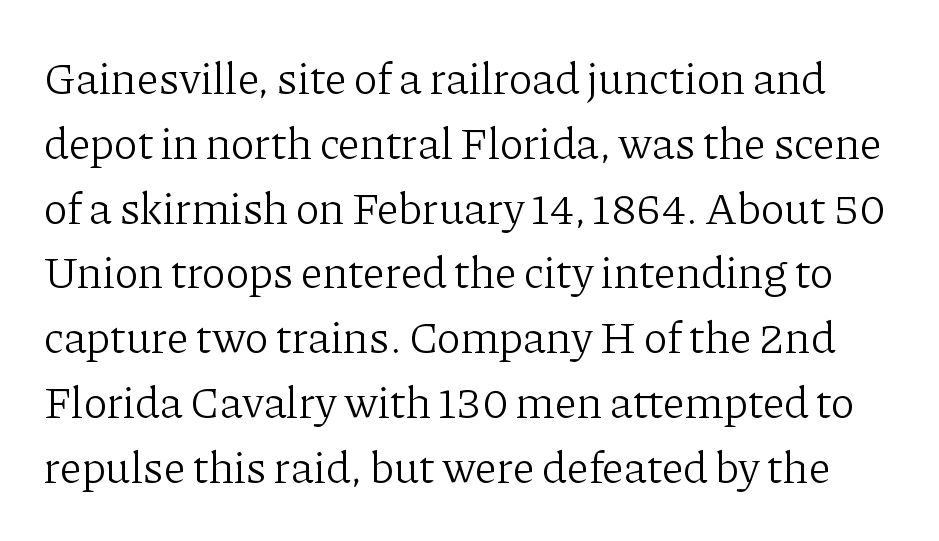
The image shows 45 px light serif type, upright; set normal line spacing (1.44x), normal letter spacing, not underlined; low stroke contrast and a medium x-height.
